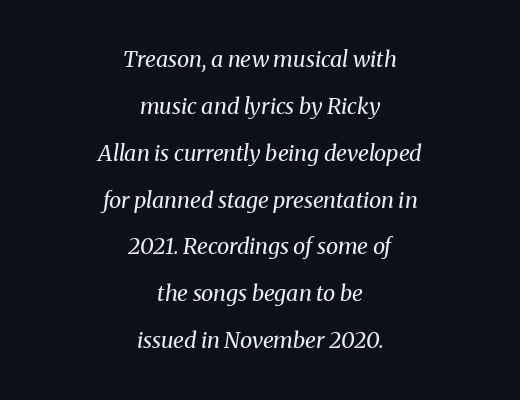
The image shows 22 px text type, italic (leaning right); set centered, loose line spacing (2.13x), normal letter spacing, not underlined.
